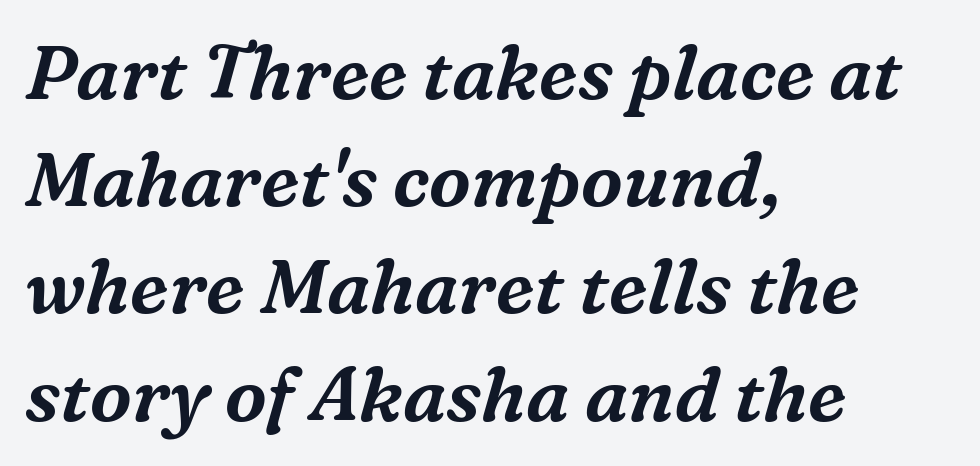
The image shows 75 px serif type, italic (leaning right); set left-aligned, normal line spacing (1.43x), normal letter spacing, not underlined; medium stroke contrast and a medium x-height.
